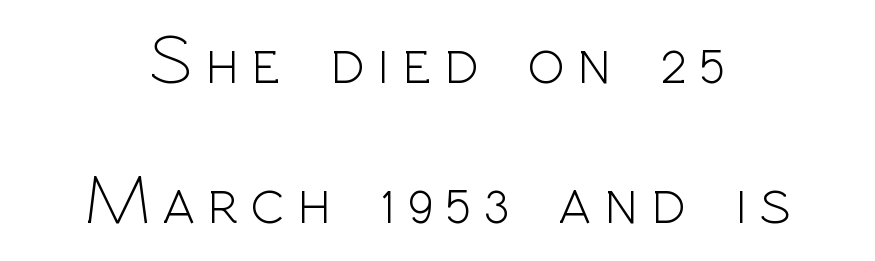
{"serif": "no", "italic": "no", "bold": "no", "weight": "light", "width": "normal", "x_height": "medium", "monospaced": "no", "underline": "no", "align": "center", "line_spacing": "loose", "line_spacing_ratio": 2.03, "glyph_px": 69}
